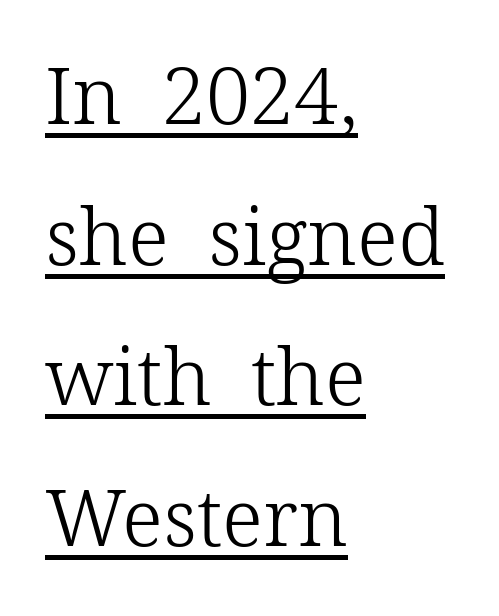
{"serif": "yes", "italic": "no", "bold": "no", "weight": "light", "width": "normal", "stroke_contrast": "low", "x_height": "medium", "monospaced": "no", "underline": "yes", "align": "left", "line_spacing_ratio": 1.78, "letter_spacing": "normal", "letter_spacing_em": 0.0, "glyph_px": 79}
